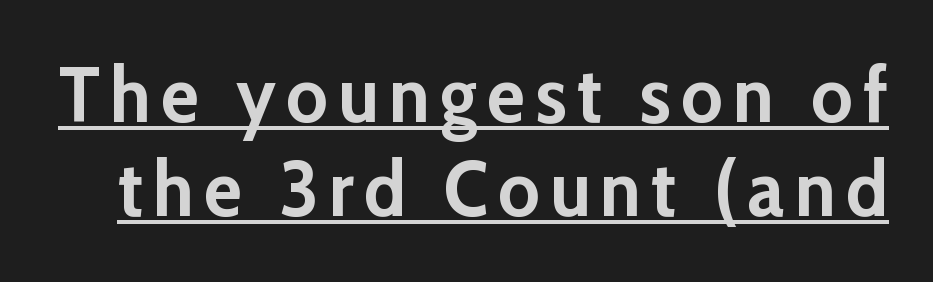
The specimen includes a rule beneath the text block's lines. The characters display no serif detailing; their extremities are plain. The face used here is proportionally spaced, like ordinary book or web type. Style check: upright. Typographic density is high because the face is bold.
